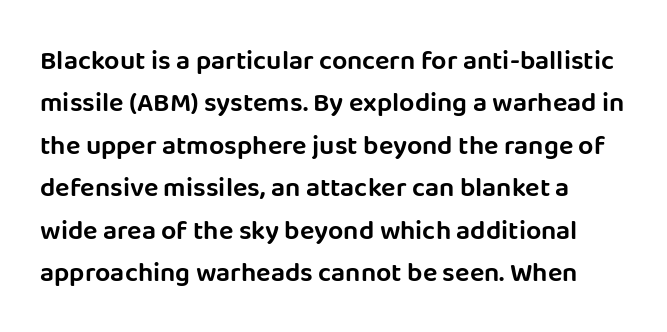
The letters sit at their default tracking, neither squeezed nor spread. Interline gaps are of average width in this sample. Decoration check: the copy has no underline. Every stem runs plumb, perpendicular to the baseline.
